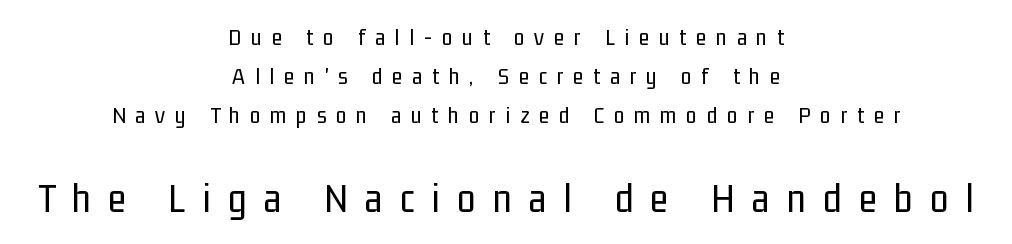
{"serif": "no", "italic": "no", "bold": "no", "weight": "regular", "width": "condensed", "stroke_contrast": "low", "x_height": "medium", "monospaced": "no", "underline": "no", "align": "center", "line_spacing": "normal", "line_spacing_ratio": 1.63, "letter_spacing": "wide", "letter_spacing_em": 0.41, "larger_block": "second", "size_ratio": 1.75, "glyph_px": 42}
